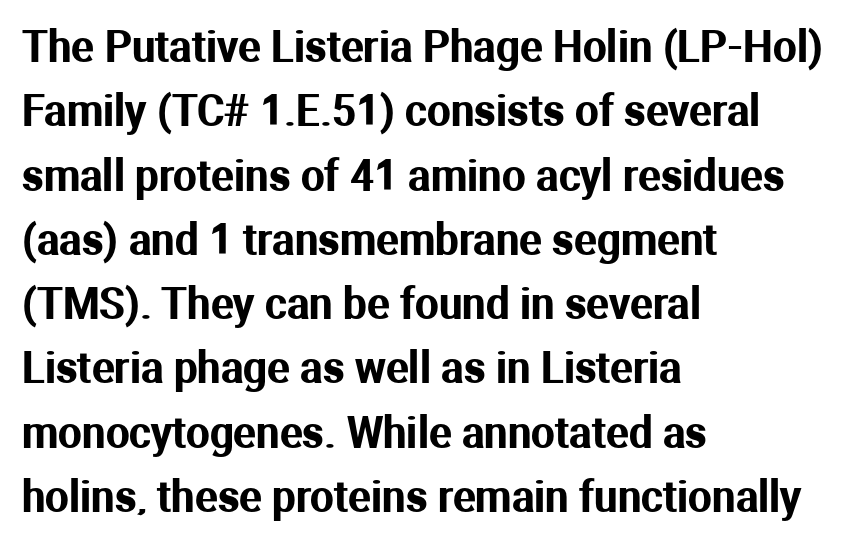
The image shows 42 px sans-serif type, upright; set left-aligned, normal line spacing (1.53x), normal letter spacing, not underlined; medium stroke contrast and a medium x-height.
